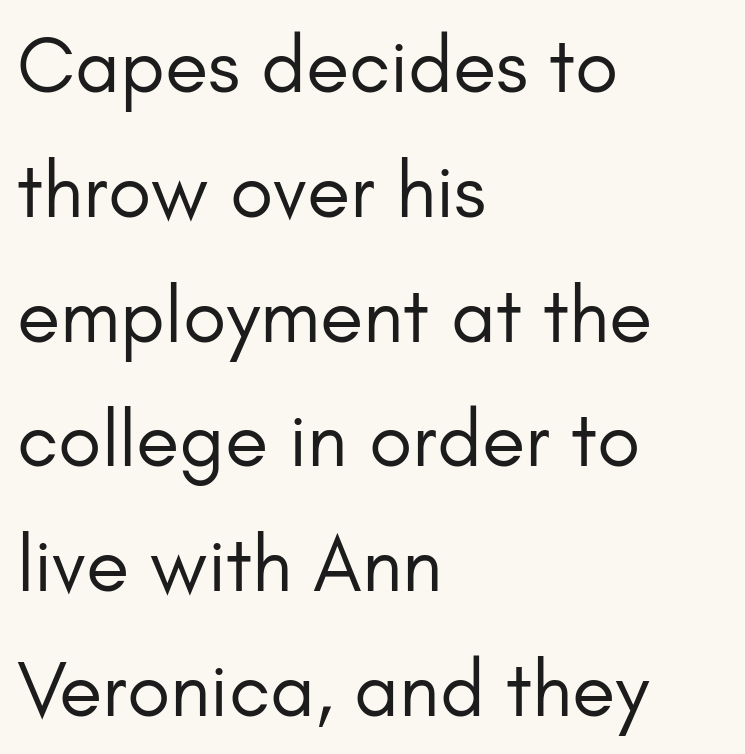
The image shows 79 px regular-weight sans-serif type, upright; set left-aligned, normal line spacing (1.58x), normal letter spacing, not underlined; low stroke contrast and a small x-height.
